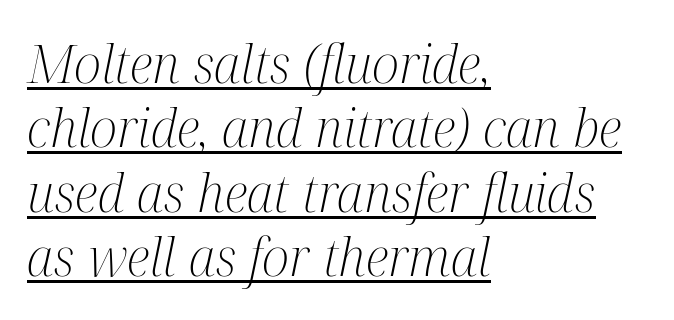
The image shows 52 px light, condensed serif type, italic (leaning right); set left-aligned, line spacing 1.24x, normal letter spacing, underlined; medium stroke contrast and a medium x-height.
